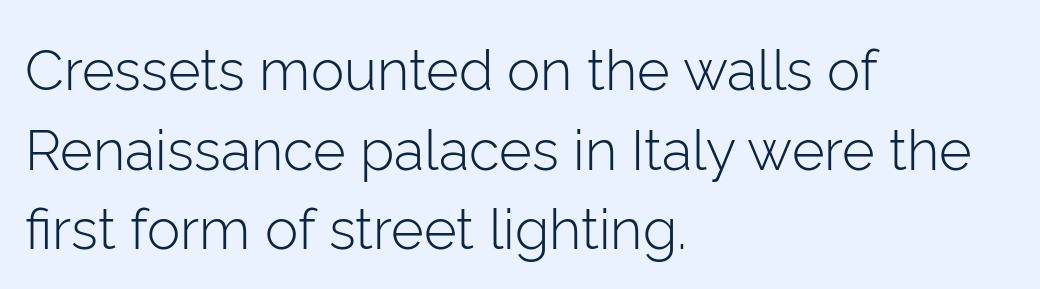
Q: Is the text bold? A: No.
Q: Is the text italic (slanted)? A: No, it is upright.
Q: Is the typeface a serif or a sans-serif typeface? A: Sans-serif.
Q: Is the text underlined? A: No.
Q: How is the paragraph aligned? A: Left-aligned.
Q: Is the spacing between letters normal or unusually wide? A: Normal.
Q: Is the spacing between lines tight, normal or loose? A: Normal.
Q: Width (condensed, normal, or wide)? A: Normal.
Q: Stroke contrast? A: Low.
Q: x-height? A: Medium.
Q: Monospaced? A: No.
